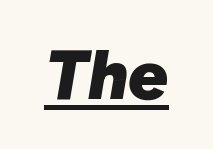
The image shows 70 px heavy type, italic (leaning right); set normal letter spacing, underlined; low stroke contrast and a medium x-height.
